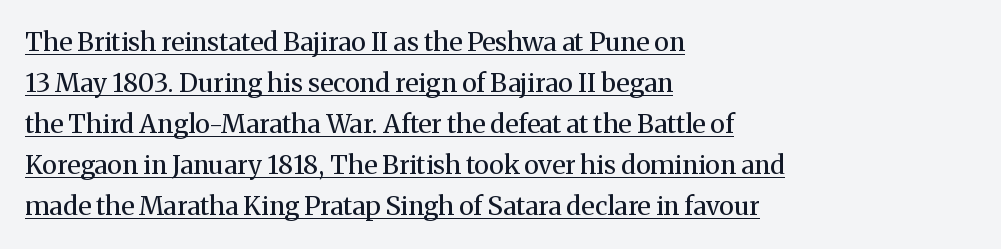
The image shows 26 px text type, upright; set left-aligned, normal line spacing (1.58x), normal letter spacing, underlined.
